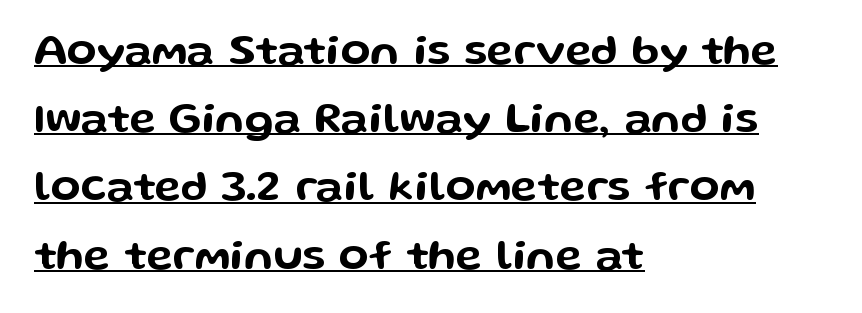
The letters carry no serifs — their stems end cleanly without finishing strokes. Nope, not italic — everything's standing straight. Standard letterfit; no display-style spreading of the glyphs. A typesetter would call this leading conventional body-copy spacing. These lines are rendered in a variable-pitch font. The specimen includes a rule beneath the text block's lines.
